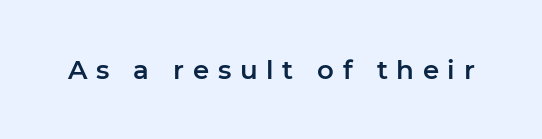
{"italic": "no", "underline": "no", "letter_spacing": "wide", "letter_spacing_em": 0.33, "glyph_px": 26}
